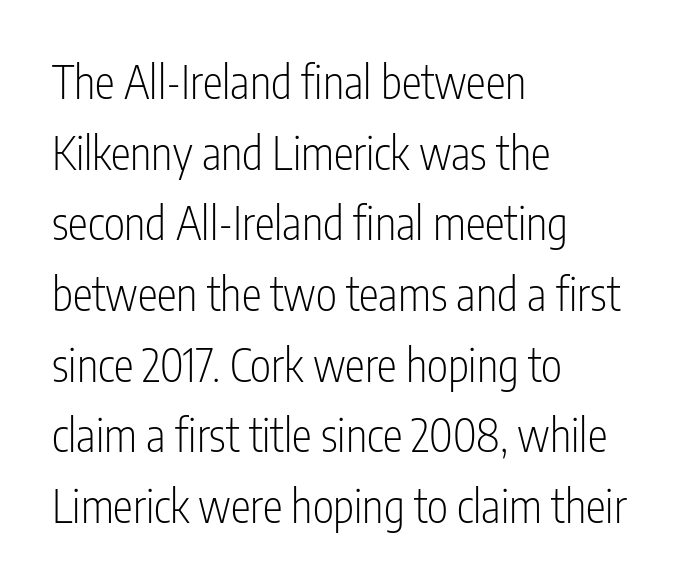
The image shows 45 px light, condensed sans-serif type, upright; set left-aligned, normal line spacing (1.57x), normal letter spacing, not underlined; low stroke contrast and a medium x-height.
